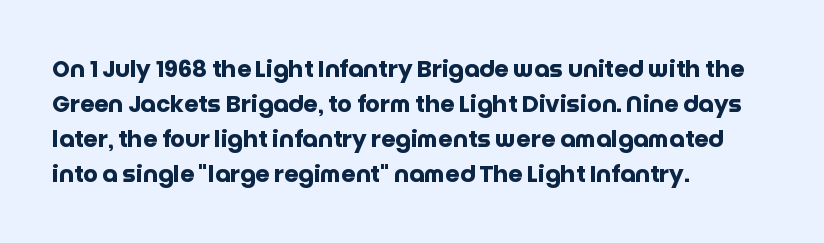
Q: Is the text bold? A: Yes.
Q: Is the text italic (slanted)? A: No, it is upright.
Q: Is the text underlined? A: No.
Q: How is the paragraph aligned? A: Left-aligned.
Q: Is the spacing between letters normal or unusually wide? A: Normal.
Q: Is the spacing between lines tight, normal or loose? A: Normal.
